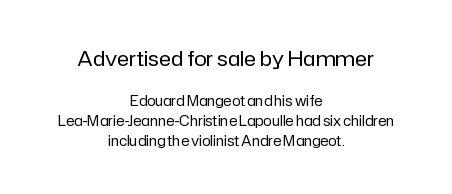
The image shows 21 px text type, upright; set centered, normal line spacing (1.43x), normal letter spacing, not underlined; the first (top) block is 1.5x larger.
